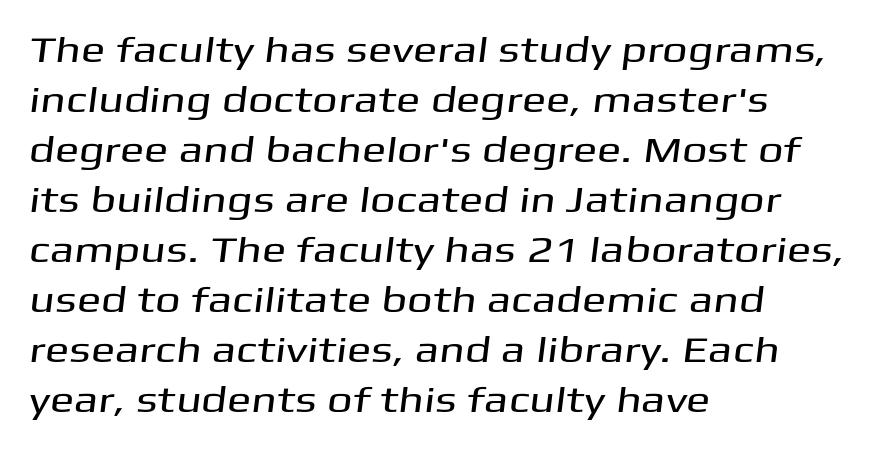
Q: Is the typeface a serif or a sans-serif typeface? A: Sans-serif.
Q: Is the text underlined? A: No.
Q: How is the paragraph aligned? A: Left-aligned.
Q: Is the spacing between letters normal or unusually wide? A: Normal.
Q: Is the spacing between lines tight, normal or loose? A: Normal.
Q: Width (condensed, normal, or wide)? A: Wide.
Q: Stroke contrast? A: Medium.
Q: x-height? A: Medium.
Q: Monospaced? A: No.
